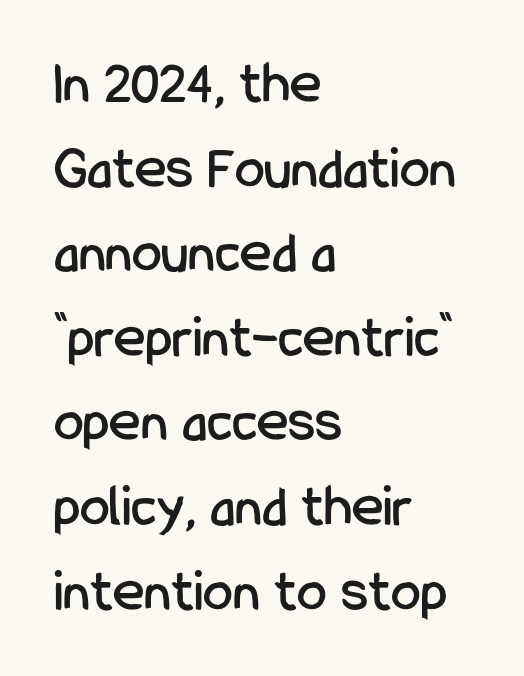
Left-aligned paragraph, ragged on the right. Between one letter and the next there's only the usual sliver of space. This is sans-serif lettering, the kind often seen on screens and signage. A typesetter would call this proportional, since set widths differ per character. Each new line begins a customary step beneath the previous one.
